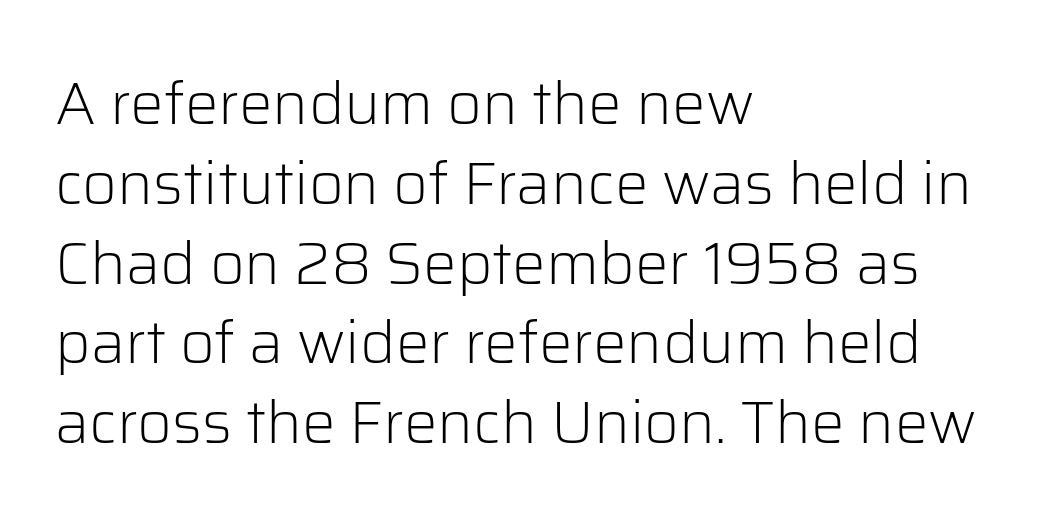
A typesetter would call this leading conventional body-copy spacing. What stands out about the letter spacing? Nothing — it is the standard amount. I'd call this a sans setting — the letters go barefoot. This sample has the flowing, uneven cadence of proportional lettering. These glyphs show unthickened strokes, regular width or finer. Which margin do the lines hug? The left one — the right edge is uneven.
